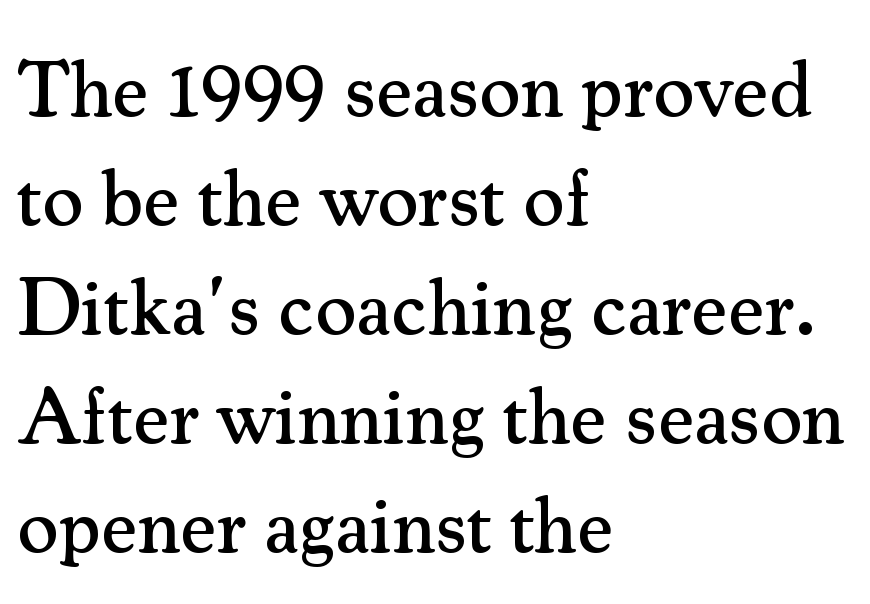
A typesetter would call this leading conventional body-copy spacing. Look at the tracking — it's just the regular setting, nothing added. The letters stand upright; this is a roman face. Anything drawn beneath the words? Only blank space.
